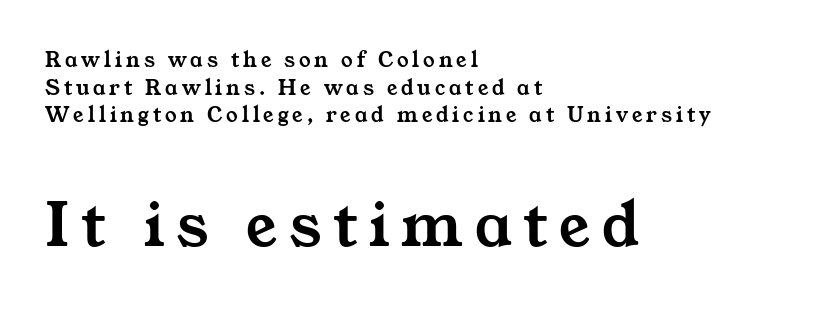
In CSS terms this would be text-align: left. Between these two stacked blocks, the lower one wins on size. Proportional: the letters do not fall into vertical columns. Stroke terminals: seriffed. Glance below the letters and you will spot only blank space.
